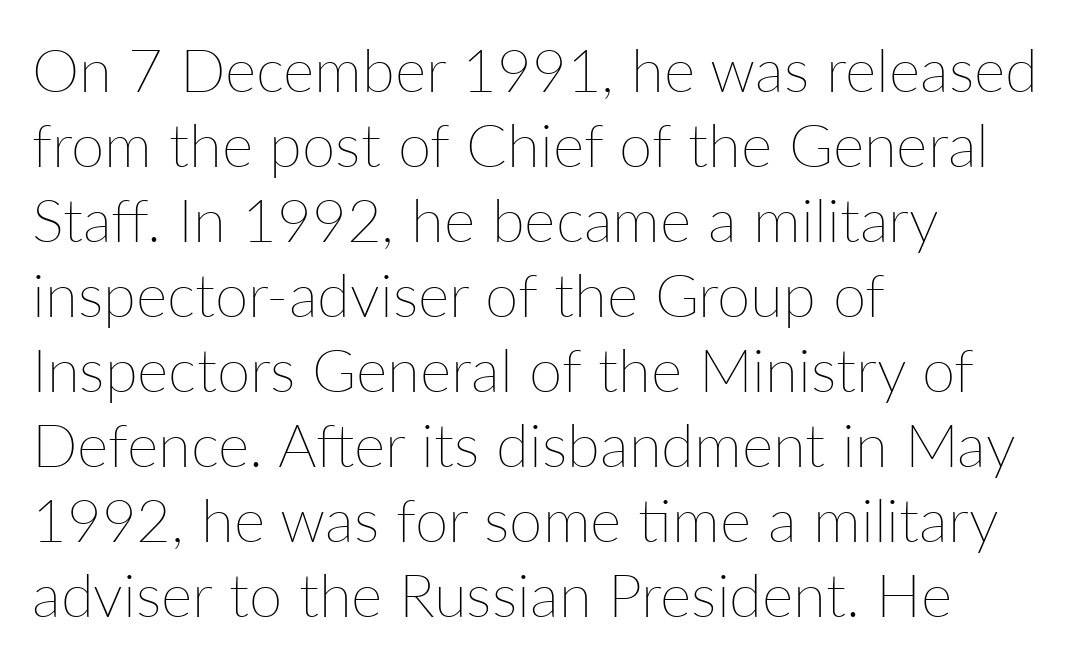
Q: Is the text bold? A: No.
Q: Is the text italic (slanted)? A: No, it is upright.
Q: Is the text underlined? A: No.
Q: How is the paragraph aligned? A: Left-aligned.
Q: Is the spacing between letters normal or unusually wide? A: Normal.
Q: Is the spacing between lines tight, normal or loose? A: Normal.
Q: Width (condensed, normal, or wide)? A: Normal.
Q: Stroke contrast? A: Low.
Q: x-height? A: Medium.
Q: Monospaced? A: No.
